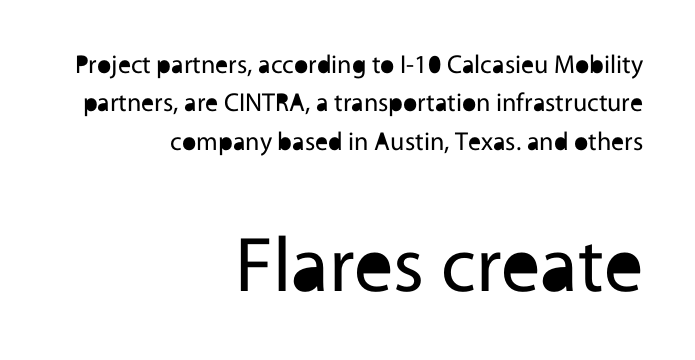
This sample uses a sans-serif face. Think of a printed novel: that variable character pitch is what you see here. What stands out about the letter spacing? Nothing — it is the standard amount. Counters stay open thanks to moderate or lighter strokes.
